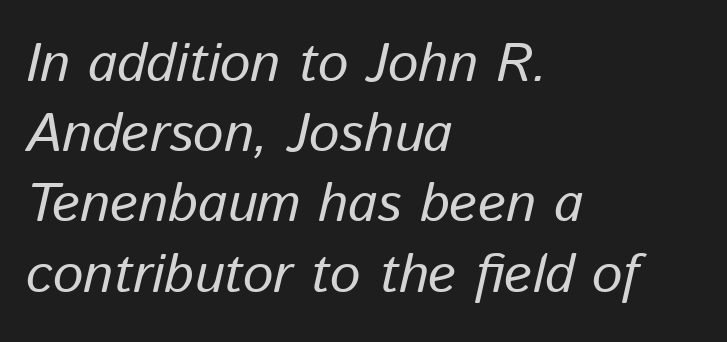
The passage shown leans; its letterforms are oblique. Reading down the block, your eye returns to a fixed left position each line. The line-height multiplier appears to be the usual default. Between one letter and the next there's only the usual sliver of space. The rendering uses natural spacing where letterforms have individual widths. Honestly, there is no underline to notice here at all.
